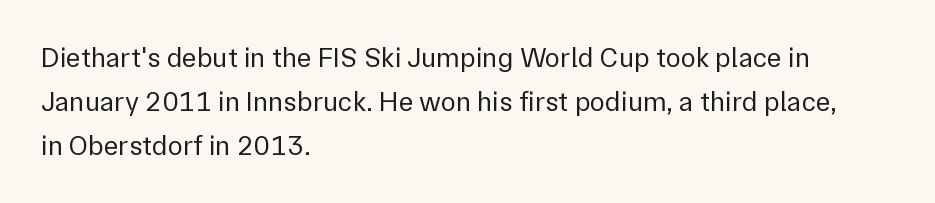
Q: Is the text bold? A: No.
Q: Is the text italic (slanted)? A: No, it is upright.
Q: Is the typeface a serif or a sans-serif typeface? A: Sans-serif.
Q: Is the text underlined? A: No.
Q: How is the paragraph aligned? A: Left-aligned.
Q: Is the spacing between letters normal or unusually wide? A: Normal.
Q: Is the spacing between lines tight, normal or loose? A: Normal.
Q: Width (condensed, normal, or wide)? A: Normal.
Q: x-height? A: Medium.
Q: Monospaced? A: No.
